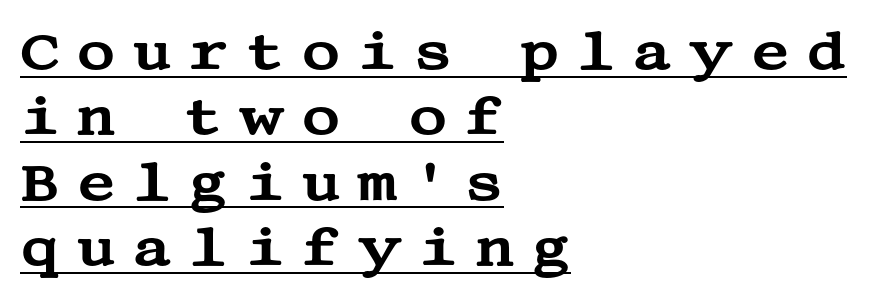
The lines in this sample share a left origin and differ only in where they stop. Somebody hit Ctrl+U on this one — the words are underlined. The passage shown is typeset with a serif family. Italic? Not at all — the glyphs are vertical.
